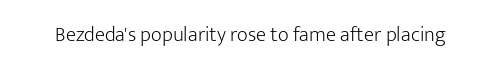
Q: Is the text bold? A: No.
Q: Is the text italic (slanted)? A: No, it is upright.
Q: Is the text underlined? A: No.
Q: Is the spacing between letters normal or unusually wide? A: Normal.
